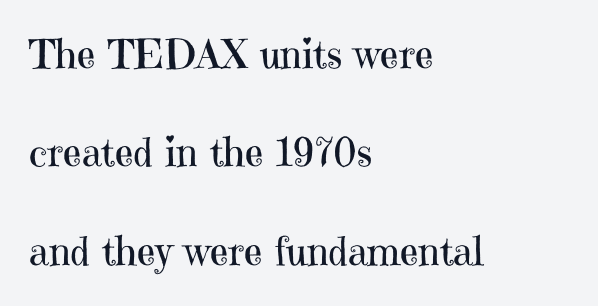
The image shows 40 px regular-weight serif type, upright; set left-aligned, loose line spacing (2.46x), normal letter spacing, not underlined; high stroke contrast and a medium x-height.
